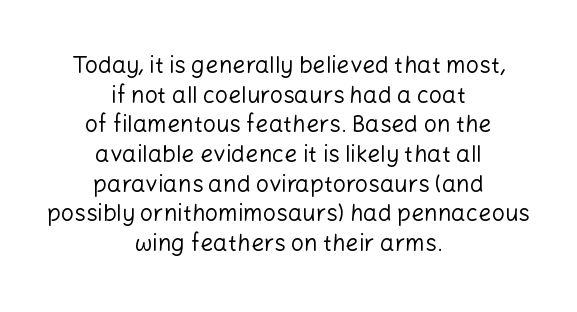
Summary of weight: not heavy and not bold. Posture: vertical. Only glyphs here, with clear space below each row. Caption: multi-line text, centered on the measure. Baseline-to-baseline distance is the conventional proportion of letter height. Honestly, the letter spacing is just normal — you wouldn't notice it.
